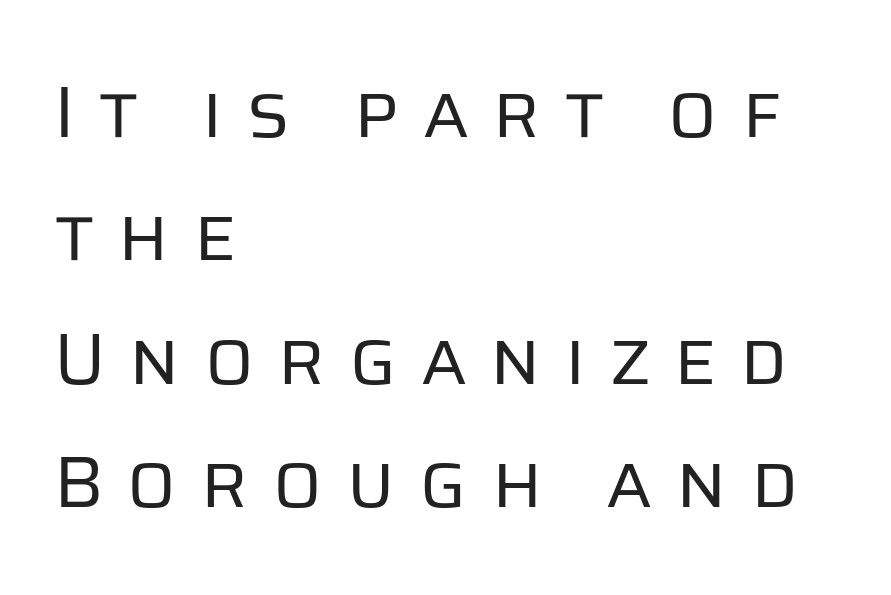
Words float on clear page, feet unadorned. Vertical spacing — default. Is there any slant? The stems are plumb. A typesetter would call this heavily tracked-out type. Serifs: no, the terminals of the letterforms are clean. The rendering anchors every line to the left-hand side.
